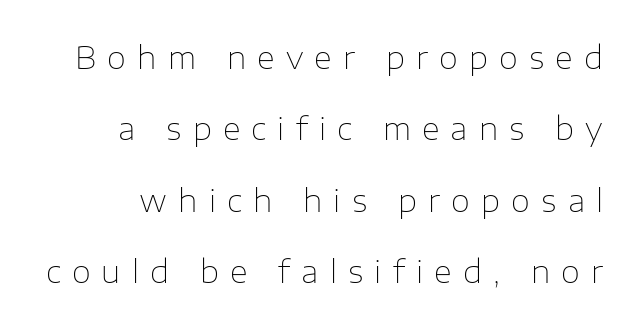
Q: Is the text bold? A: No.
Q: Is the text italic (slanted)? A: No, it is upright.
Q: Is the typeface a serif or a sans-serif typeface? A: Sans-serif.
Q: Is the text underlined? A: No.
Q: Is the spacing between letters normal or unusually wide? A: Unusually wide.
Q: Is the spacing between lines tight, normal or loose? A: Loose.
Q: Width (condensed, normal, or wide)? A: Normal.
Q: Stroke contrast? A: Low.
Q: x-height? A: Medium.
Q: Monospaced? A: No.
